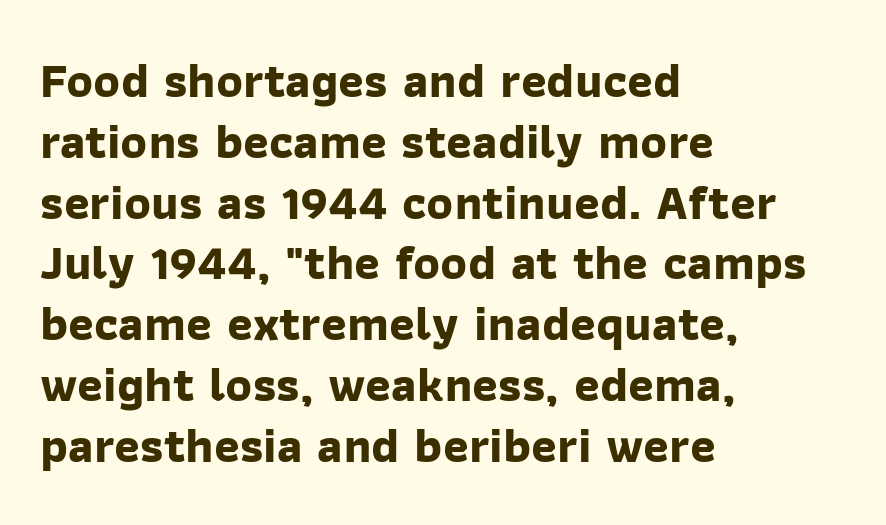
The image shows 49 px bold sans-serif type; set left-aligned, line spacing 1.24x, normal letter spacing, not underlined; low stroke contrast and a medium x-height.
